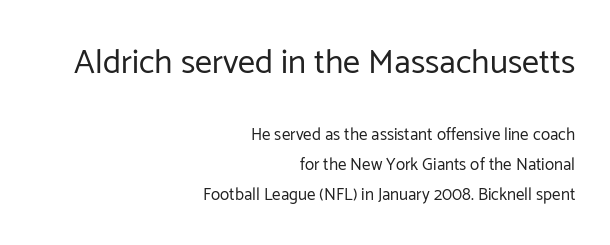
Q: Is the text bold? A: No.
Q: Is the text italic (slanted)? A: No, it is upright.
Q: Is the typeface a serif or a sans-serif typeface? A: Sans-serif.
Q: Is the text underlined? A: No.
Q: How is the paragraph aligned? A: Right-aligned.
Q: Is the spacing between letters normal or unusually wide? A: Normal.
Q: Which block of text is set in a larger size, the first (top) or the second (bottom)? A: The first (top) one.
Q: Width (condensed, normal, or wide)? A: Normal.
Q: Stroke contrast? A: Low.
Q: x-height? A: Medium.
Q: Monospaced? A: No.
